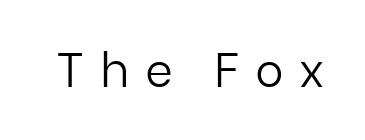
Q: Is the text bold? A: No.
Q: Is the text italic (slanted)? A: No, it is upright.
Q: Is the typeface a serif or a sans-serif typeface? A: Sans-serif.
Q: Is the text underlined? A: No.
Q: Is the spacing between letters normal or unusually wide? A: Unusually wide.
Q: Width (condensed, normal, or wide)? A: Normal.
Q: Stroke contrast? A: Low.
Q: x-height? A: Medium.
Q: Monospaced? A: No.
